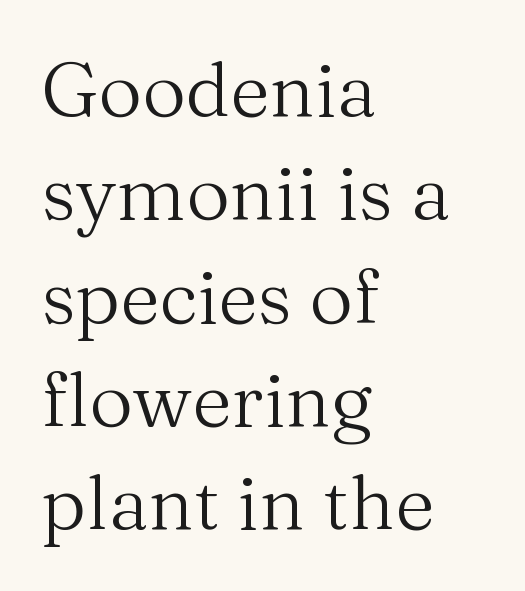
The image shows 76 px regular-weight serif type, upright; set left-aligned, normal line spacing (1.36x), normal letter spacing, not underlined; medium stroke contrast and a medium x-height.
